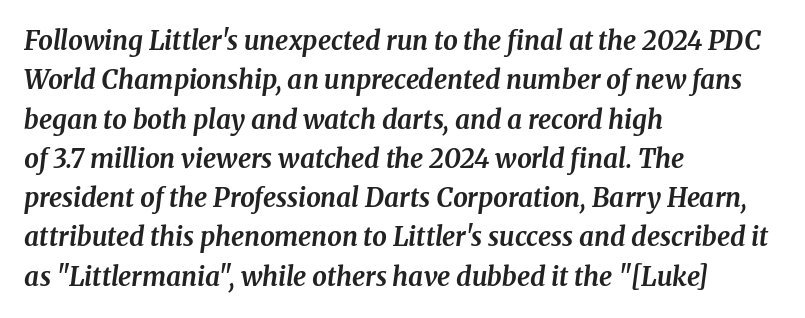
The image shows 26 px bold type, italic (leaning right); set left-aligned, normal line spacing (1.51x), normal letter spacing, not underlined.
